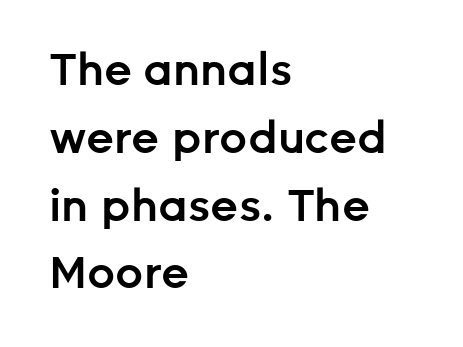
There is no visible air inserted between adjacent glyphs. The rendering uses natural spacing where letterforms have individual widths. No italicization has been applied; the sample stays upright. Each row of text sits above clean, open space.
